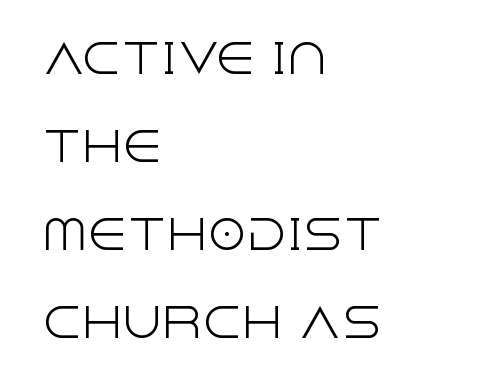
If you drew a ruler down the left edge, every line would touch it. Stroke terminals: plain, sans-serif. Stroke thickness stays within the range of a standard reading face or lighter. The foot of each line stays bare and open. You could not count columns in this text — the font is proportionally spaced. Honestly, the letter spacing is just normal — you wouldn't notice it.
